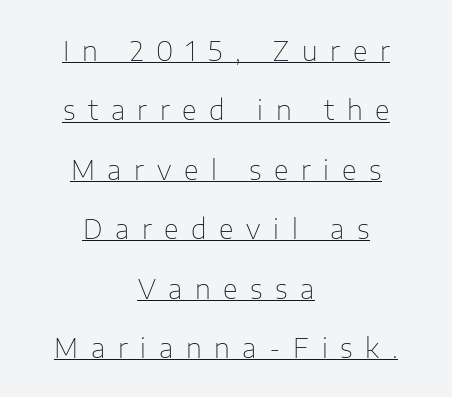
The font sits on the lighter half of the weight spectrum, regular included. The line-height multiplier appears high, well above default. The passage shown is underscored from start to finish. Caption: multi-line text, centered on the measure.
